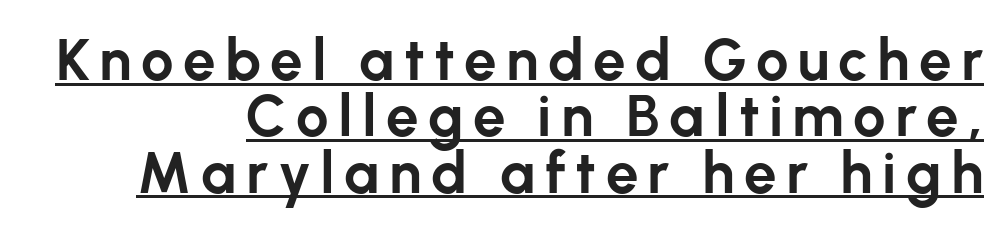
Q: Is the text bold? A: Yes.
Q: Is the text italic (slanted)? A: No, it is upright.
Q: Is the typeface a serif or a sans-serif typeface? A: Sans-serif.
Q: Is the text underlined? A: Yes.
Q: How is the paragraph aligned? A: Right-aligned.
Q: Is the spacing between lines tight, normal or loose? A: Tight.
Q: Width (condensed, normal, or wide)? A: Normal.
Q: Stroke contrast? A: Low.
Q: x-height? A: Medium.
Q: Monospaced? A: No.
